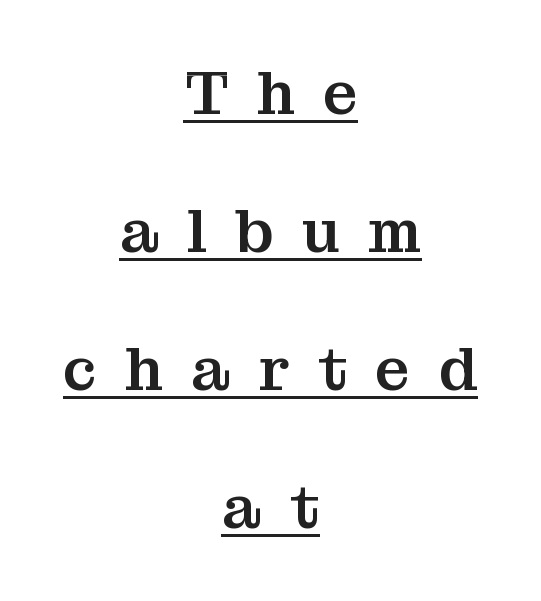
Q: Is the text italic (slanted)? A: No, it is upright.
Q: Is the typeface a serif or a sans-serif typeface? A: Serif.
Q: Is the text underlined? A: Yes.
Q: How is the paragraph aligned? A: Centered.
Q: Is the spacing between letters normal or unusually wide? A: Unusually wide.
Q: Is the spacing between lines tight, normal or loose? A: Loose.
Q: Width (condensed, normal, or wide)? A: Normal.
Q: Stroke contrast? A: Medium.
Q: x-height? A: Medium.
Q: Monospaced? A: No.
